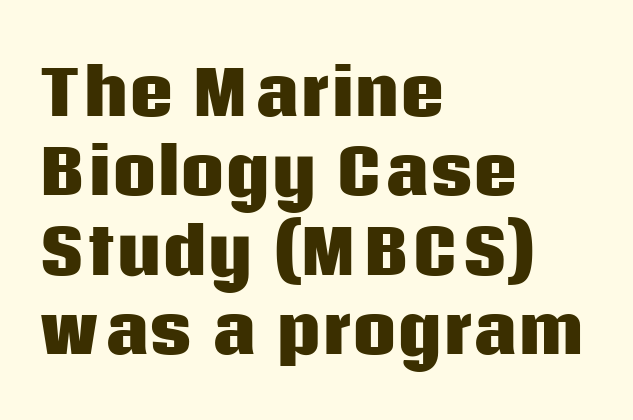
The image shows 62 px heavy sans-serif type, upright; set left-aligned, normal line spacing (1.28x), normal letter spacing, not underlined; low stroke contrast and a large x-height.
